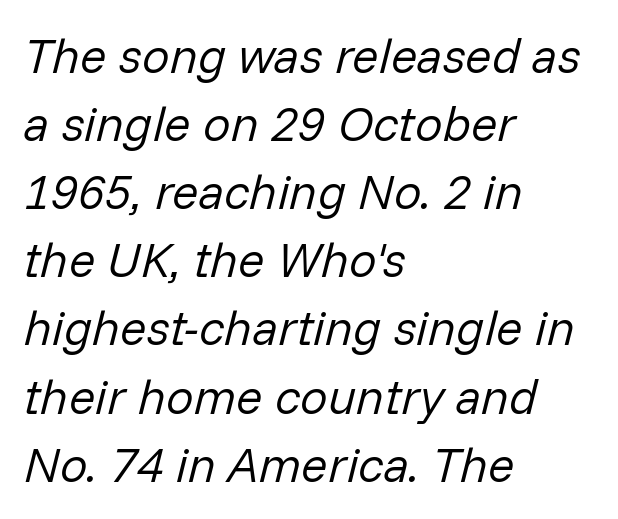
You could call the tracking neutral — neither tight nor loose. You could not count columns in this text — the font is proportionally spaced. Each stroke keeps to a modest, everyday thickness or less. Italic: yes, the glyphs are oblique.
